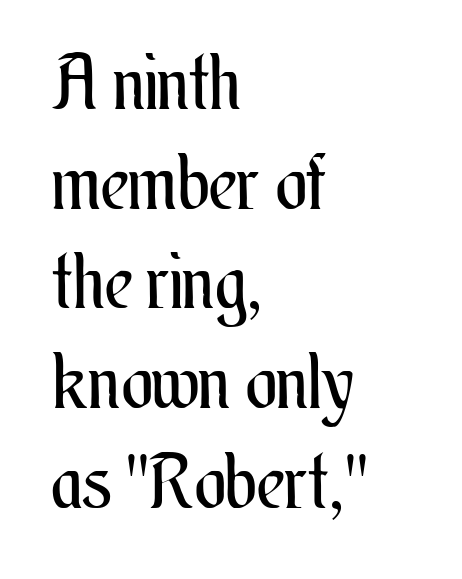
{"italic": "no", "bold": "no", "weight": "regular", "width": "condensed", "stroke_contrast": "medium", "x_height": "small", "monospaced": "no", "underline": "no", "align": "left", "line_spacing": "normal", "line_spacing_ratio": 1.33, "letter_spacing": "normal", "letter_spacing_em": 0.0, "glyph_px": 75}
